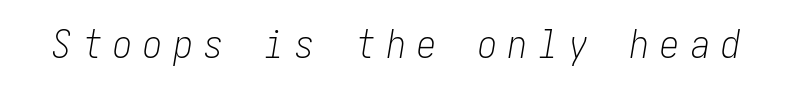
The image shows 38 px light, condensed type, italic (leaning right); set unusually wide letter spacing (+0.3 em), not underlined; low stroke contrast and a medium x-height.
